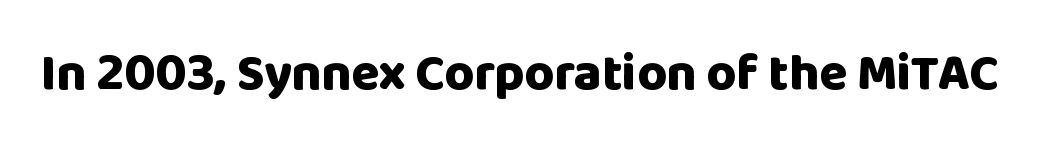
Q: Is the text bold? A: Yes.
Q: Is the text italic (slanted)? A: No, it is upright.
Q: Is the typeface a serif or a sans-serif typeface? A: Sans-serif.
Q: Is the text underlined? A: No.
Q: Is the spacing between letters normal or unusually wide? A: Normal.
Q: Width (condensed, normal, or wide)? A: Normal.
Q: Stroke contrast? A: Low.
Q: x-height? A: Large.
Q: Monospaced? A: No.
